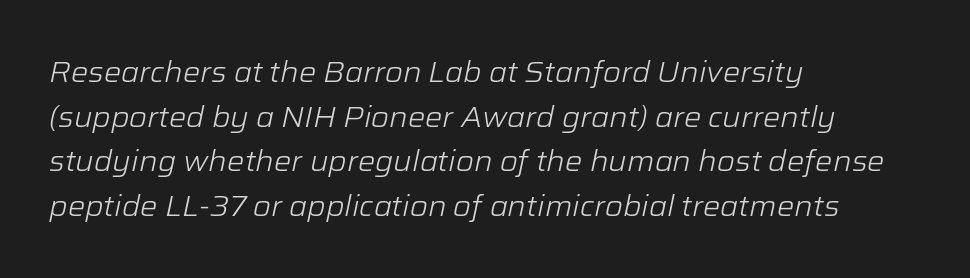
The image shows 29 px light type, italic (leaning right); set left-aligned, normal line spacing (1.54x), normal letter spacing, not underlined; low stroke contrast and a medium x-height.
